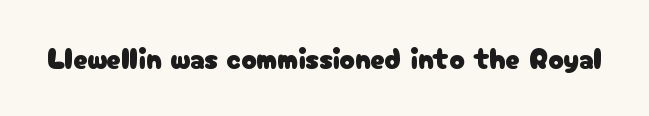
{"serif": "no", "italic": "no", "width": "normal", "stroke_contrast": "low", "x_height": "medium", "monospaced": "no", "underline": "no", "letter_spacing": "normal", "letter_spacing_em": 0.0, "glyph_px": 29}
